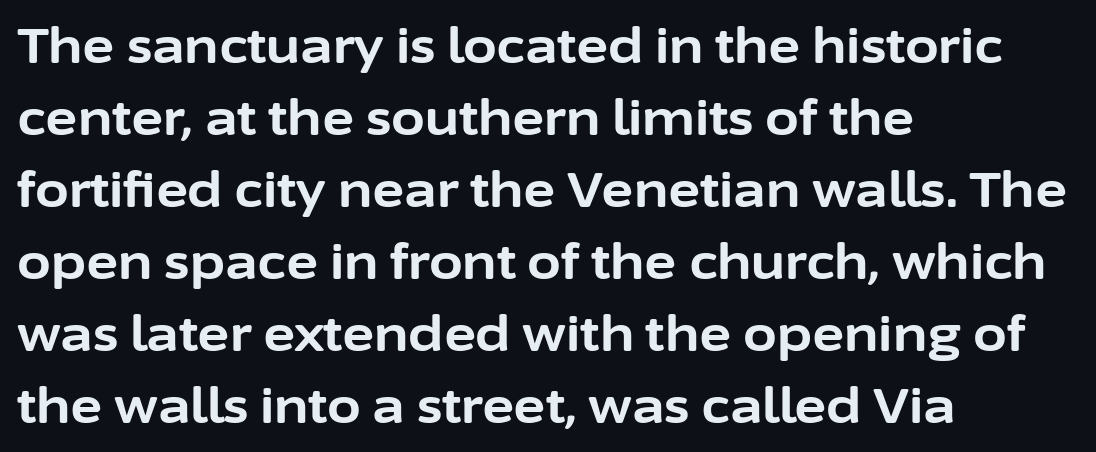
{"serif": "no", "italic": "no", "bold": "yes", "weight": "bold", "width": "normal", "stroke_contrast": "low", "x_height": "medium", "monospaced": "no", "underline": "no", "align": "left", "line_spacing": "normal", "line_spacing_ratio": 1.47, "letter_spacing": "normal", "letter_spacing_em": 0.0, "glyph_px": 49}
